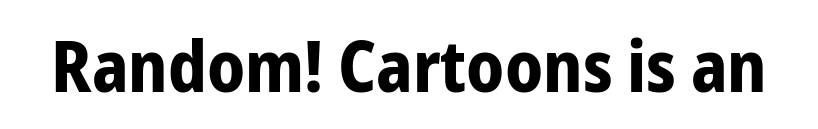
A sans-serif font was chosen for this passage. Letters rest on an invisible, unmarked baseline. You can tell it's not italic because the verticals are truly vertical. These lines keep a tight, regular rhythm from letter to letter.
